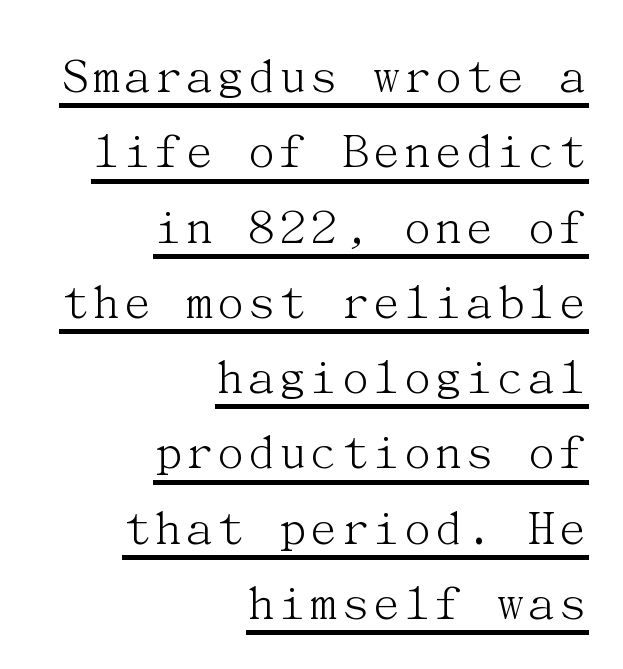
Q: Is the text bold? A: No.
Q: Is the text italic (slanted)? A: No, it is upright.
Q: Is the typeface a serif or a sans-serif typeface? A: Serif.
Q: Is the text underlined? A: Yes.
Q: How is the paragraph aligned? A: Right-aligned.
Q: Is the spacing between letters normal or unusually wide? A: Normal.
Q: Is the spacing between lines tight, normal or loose? A: Normal.
Q: Width (condensed, normal, or wide)? A: Normal.
Q: Stroke contrast? A: Medium.
Q: x-height? A: Medium.
